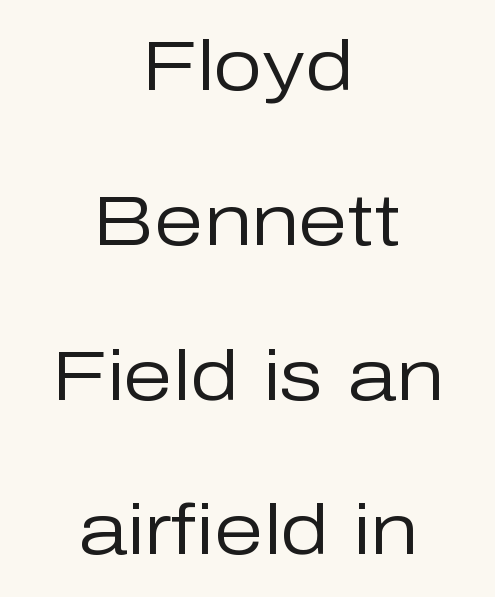
Leading is clearly above the norm, producing a sparse column. Letters have the restrained weight of plain body copy at most. The characters display no serif detailing; their extremities are plain. These lines were composed using upright roman letters.
